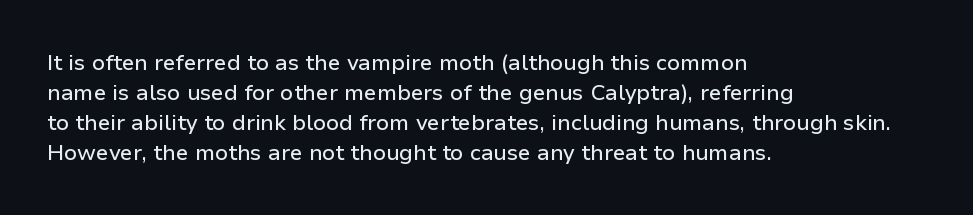
The image shows 22 px text type, upright; set left-aligned, normal line spacing (1.36x), normal letter spacing, not underlined.
